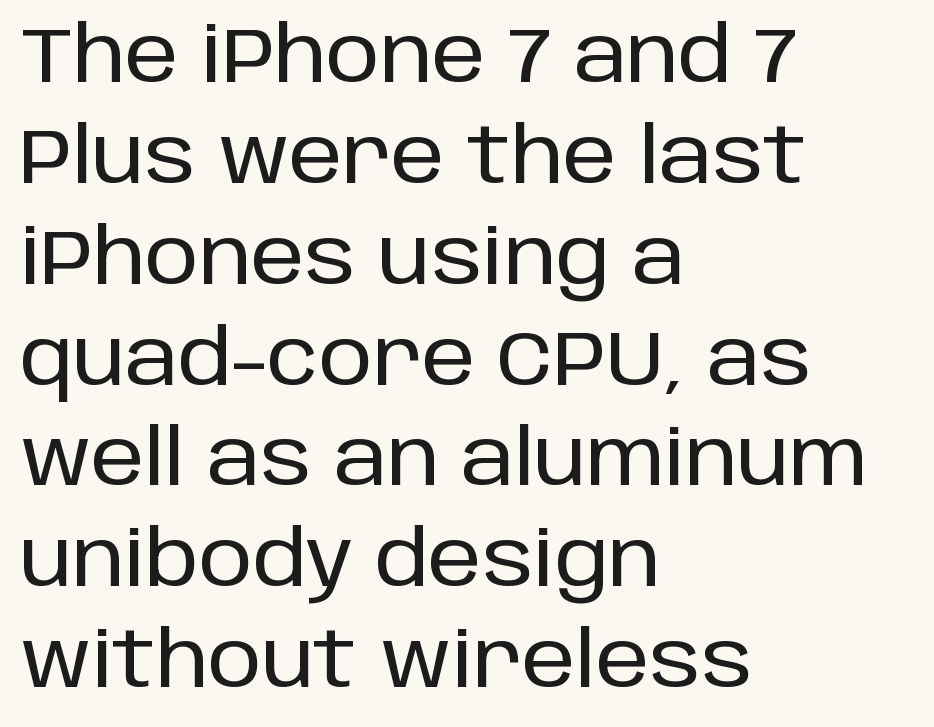
The image shows 77 px sans-serif type, upright; set left-aligned, normal line spacing (1.31x), normal letter spacing, not underlined; low stroke contrast and a large x-height.
